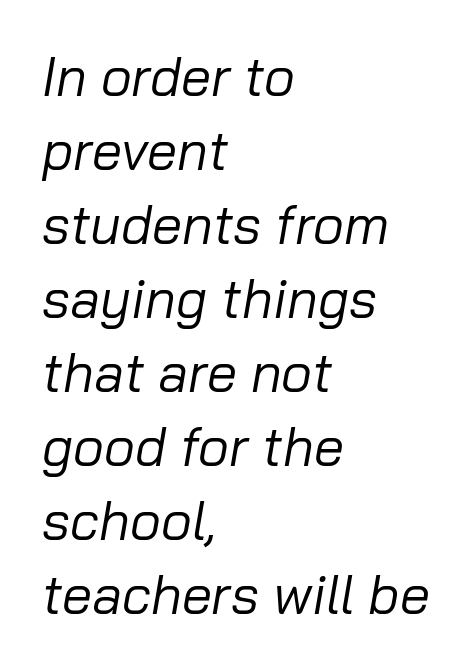
{"italic": "yes", "lean": "right", "slant_degrees": 10, "bold": "no", "weight": "regular", "width": "normal", "stroke_contrast": "low", "x_height": "medium", "monospaced": "no", "underline": "no", "align": "left", "line_spacing": "normal", "line_spacing_ratio": 1.37, "letter_spacing": "normal", "letter_spacing_em": 0.0, "glyph_px": 54}
